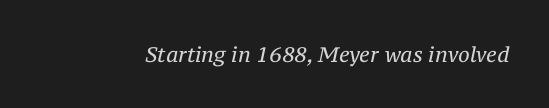
Each word holds together tightly as a unit, with standard inter-letter gaps. Style check: oblique. Lines of text with bare space underneath. Heaviness? Minimal to ordinary, like unemphasized prose.
